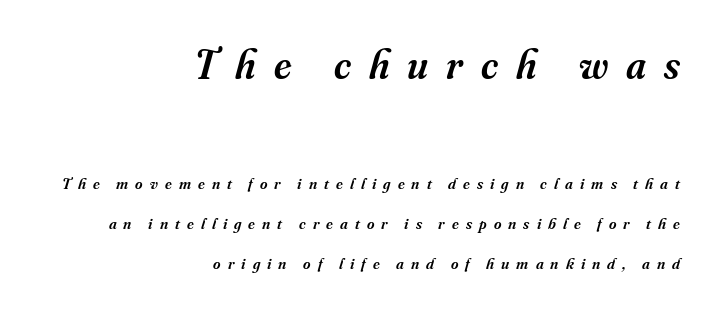
The image shows 41 px semibold serif type, italic (leaning right); set right-aligned, loose line spacing (2.49x), unusually wide letter spacing (+0.44 em), not underlined; the first (top) block is 2.56x larger; medium stroke contrast and a small x-height.
